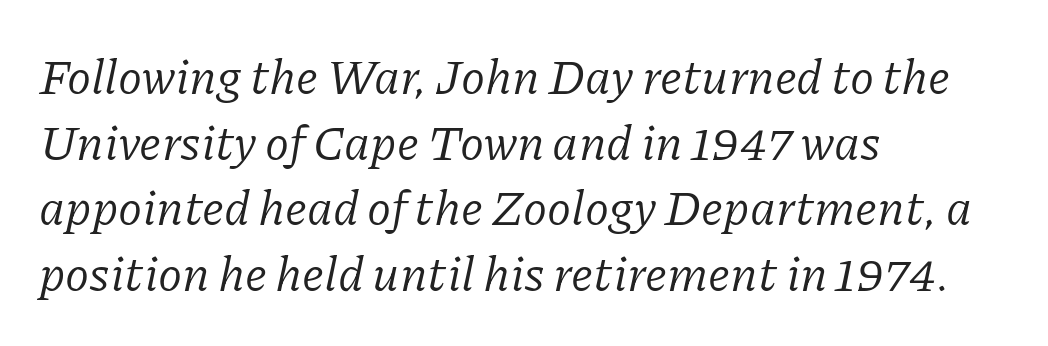
The image shows 49 px regular-weight serif type, italic (leaning right); set left-aligned, normal line spacing (1.34x), normal letter spacing, not underlined; low stroke contrast and a medium x-height.
